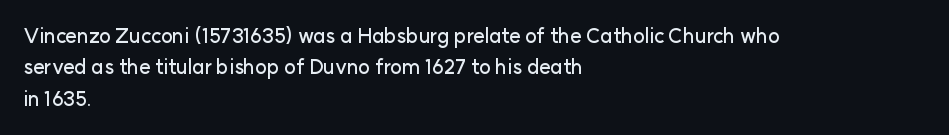
The image shows 20 px text type, upright; set left-aligned, normal line spacing (1.57x), normal letter spacing, not underlined.
